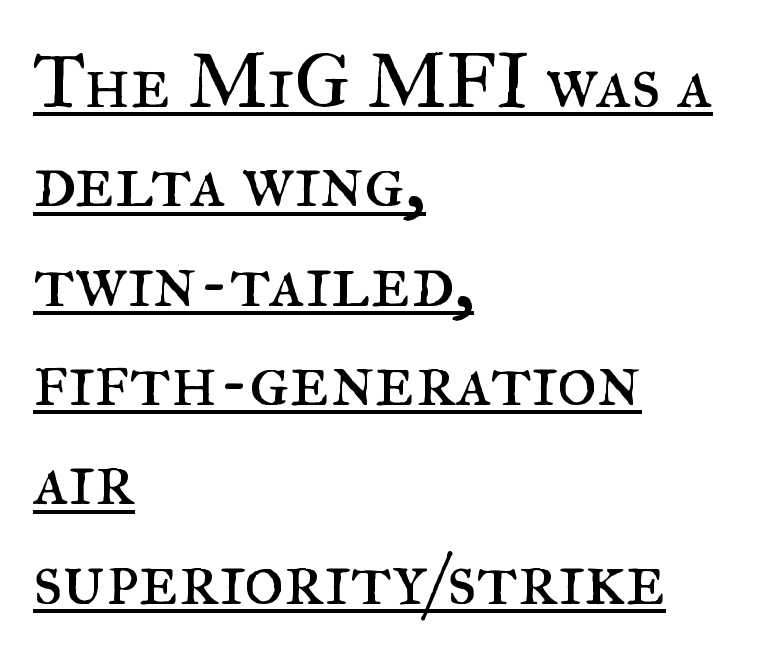
The horizontal fit of the characters is conventional and even. Leading: standard. A typesetter would call this proportional, since set widths differ per character. This rendering uses left alignment, leaving the right contour irregular.
